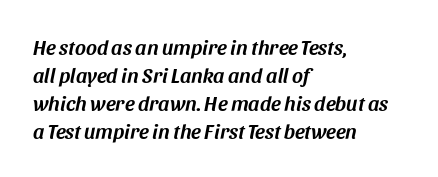
The image shows 21 px text type, italic (leaning right); set left-aligned, normal line spacing (1.34x), normal letter spacing, not underlined.
